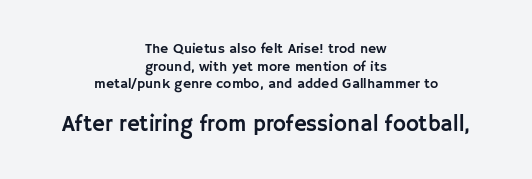
The image shows 22 px text type, upright; set centered, normal line spacing (1.26x), normal letter spacing, not underlined; the second (bottom) block is 1.57x larger.
